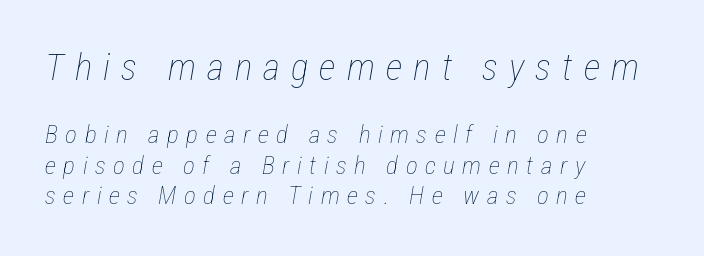
{"italic": "yes", "lean": "right", "slant_degrees": 12, "bold": "no", "weight": "thin", "width": "condensed", "stroke_contrast": "low", "x_height": "medium", "monospaced": "no", "underline": "no", "align": "left", "line_spacing_ratio": 1.21, "letter_spacing": "wide", "letter_spacing_em": 0.3, "larger_block": "first", "size_ratio": 1.48, "glyph_px": 37}
